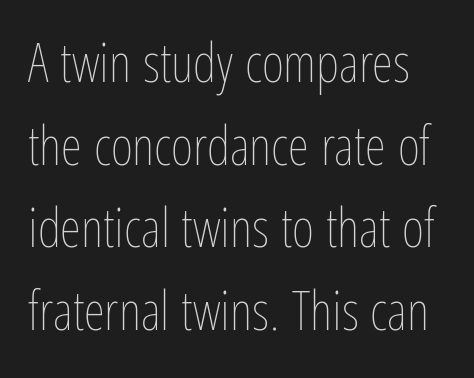
Note the varied advance widths — an 'i' is clearly narrower than an 'm'. Each new line begins a customary step beneath the previous one. Unlike italic type, these characters show no tilt at all. The baseline area is clear.
